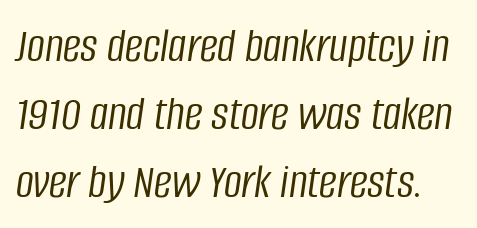
Tall strokes in this sample are angled rather than plumb. Compared with typical body copy, the letter spacing here is the same. Plain, unruled lines of type. Vertical spacing — default. No extra ink here — the face is not bold. Varying glyph widths throughout — classic text-font behaviour.
